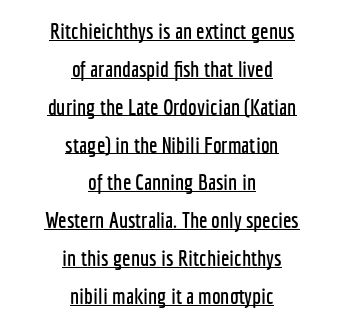
{"italic": "no", "underline": "yes", "align": "center", "line_spacing_ratio": 1.72, "letter_spacing": "normal", "letter_spacing_em": 0.0, "glyph_px": 22}
